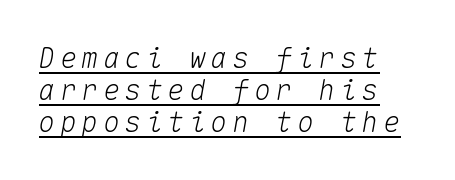
Notice how descenders almost collide with the ascenders below — that's tight leading. The text carries the slant typical of an italic or oblique font. The face used here is monospaced, like something from a code editor. Underlined type.
